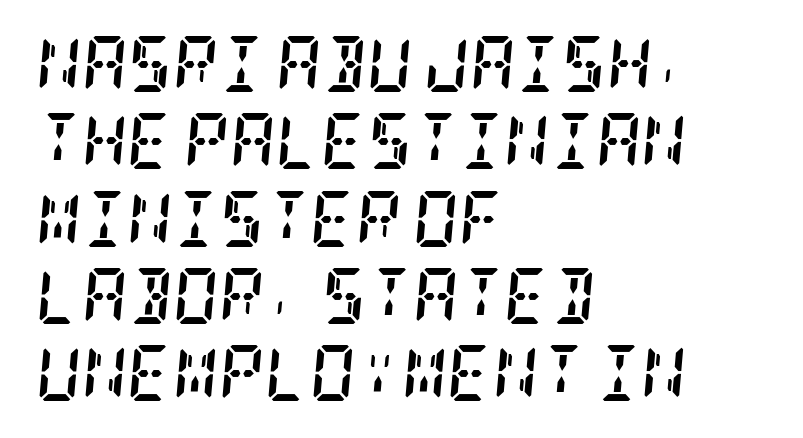
{"serif": "yes", "italic": "yes", "lean": "right", "slant_degrees": 5, "bold": "yes", "weight": "semibold", "width": "condensed", "stroke_contrast": "low", "x_height": "large", "underline": "no", "align": "left", "line_spacing": "normal", "line_spacing_ratio": 1.38, "letter_spacing": "normal", "letter_spacing_em": 0.0, "glyph_px": 56}
